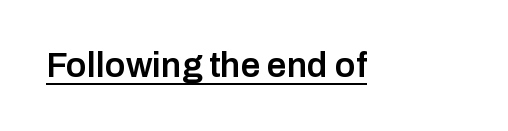
The image shows 35 px semibold sans-serif type, upright; set normal letter spacing, underlined; low stroke contrast and a medium x-height.
